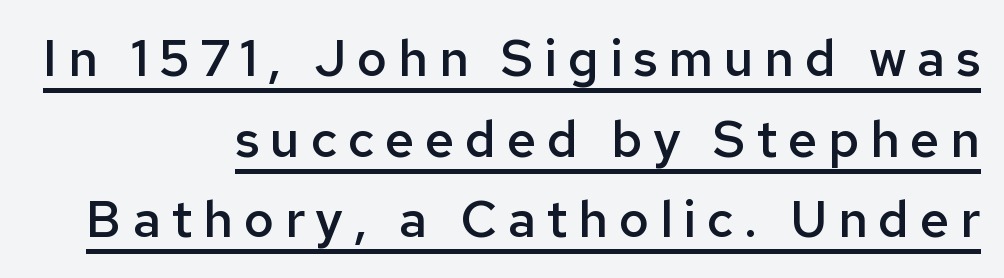
{"serif": "no", "italic": "no", "bold": "semi", "weight": "semibold", "width": "normal", "stroke_contrast": "low", "x_height": "medium", "monospaced": "no", "underline": "yes", "align": "right", "line_spacing": "normal", "line_spacing_ratio": 1.58, "letter_spacing": "wide", "letter_spacing_em": 0.21, "glyph_px": 51}
